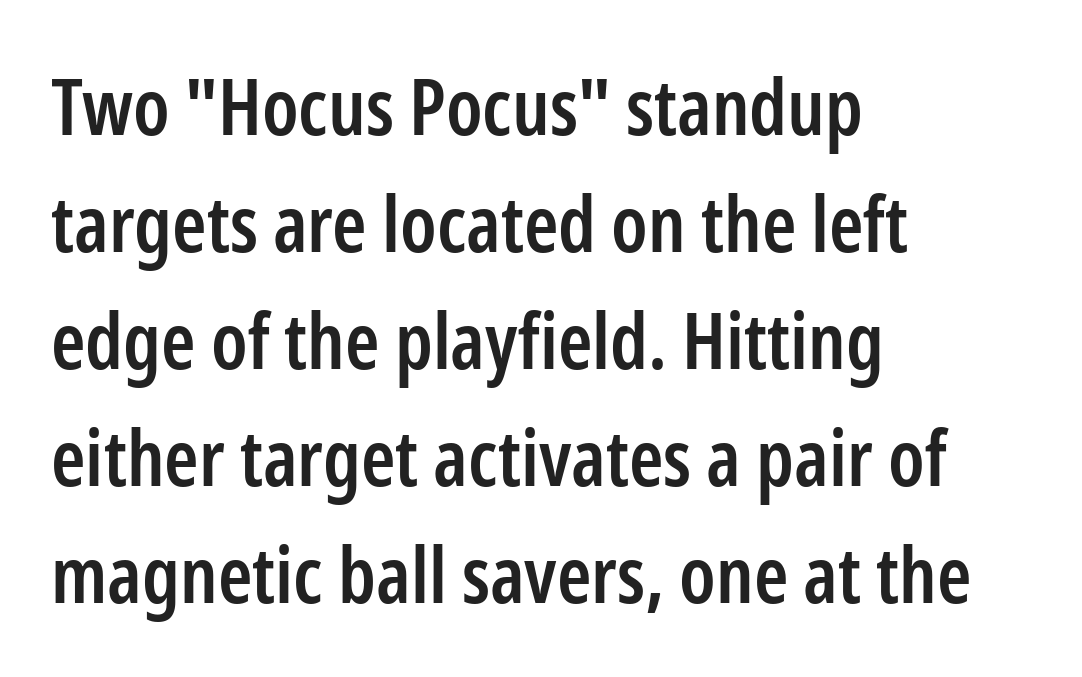
Q: Is the text bold? A: Semi-bold.
Q: Is the text italic (slanted)? A: No, it is upright.
Q: Is the typeface a serif or a sans-serif typeface? A: Sans-serif.
Q: Is the text underlined? A: No.
Q: How is the paragraph aligned? A: Left-aligned.
Q: Is the spacing between letters normal or unusually wide? A: Normal.
Q: Is the spacing between lines tight, normal or loose? A: Normal.
Q: Width (condensed, normal, or wide)? A: Condensed.
Q: Stroke contrast? A: Low.
Q: x-height? A: Medium.
Q: Monospaced? A: No.
